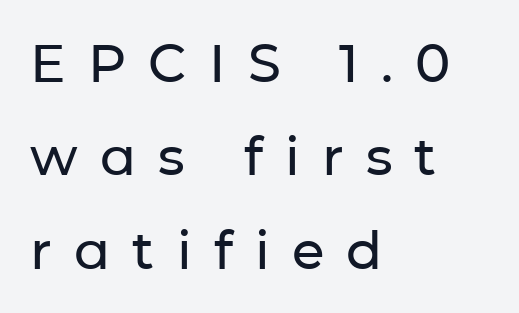
{"serif": "no", "italic": "no", "width": "normal", "stroke_contrast": "low", "x_height": "medium", "monospaced": "no", "underline": "no", "align": "left", "line_spacing_ratio": 1.76, "letter_spacing": "wide", "letter_spacing_em": 0.42, "glyph_px": 53}
